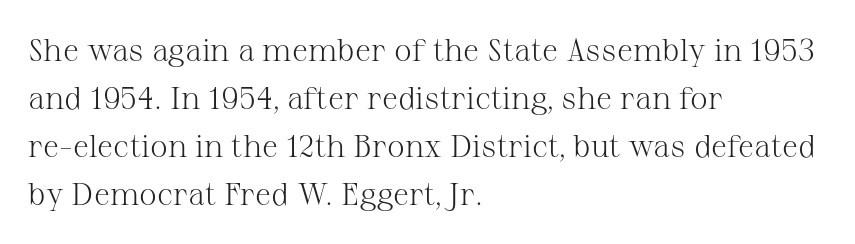
Does the copy run flush right? No — it runs flush left. Compared with a typical body face, this is equally light or lighter still. The zone under the glyphs is completely vacant. The letters advance in unequal steps, a hallmark of proportional type.
